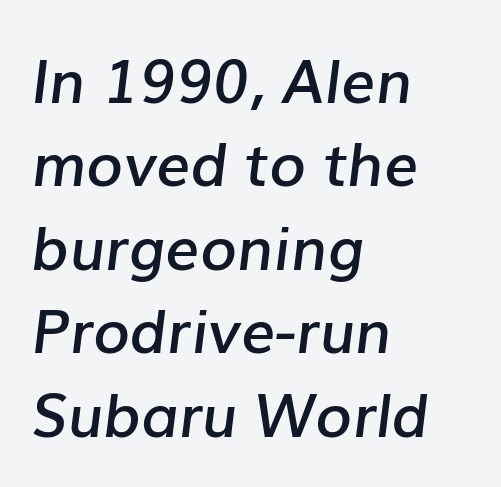
{"italic": "yes", "lean": "right", "slant_degrees": 7, "bold": "semi", "weight": "semibold", "width": "normal", "stroke_contrast": "low", "x_height": "medium", "monospaced": "no", "underline": "no", "align": "left", "line_spacing": "normal", "line_spacing_ratio": 1.39, "letter_spacing": "normal", "letter_spacing_em": 0.0, "glyph_px": 60}
